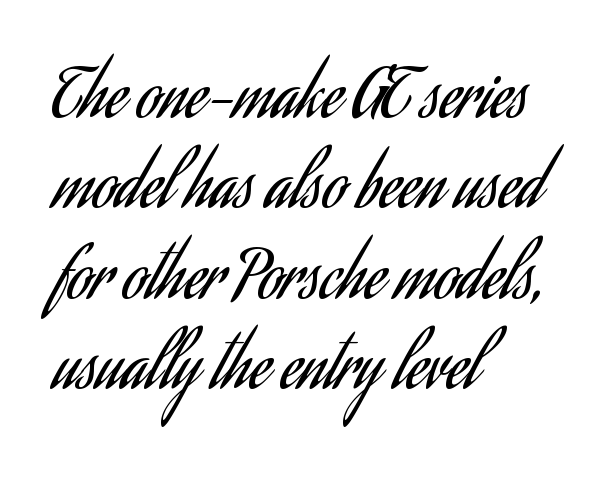
Here the designer chose a conventional face with non-uniform glyph widths. The gaps between neighbouring characters are ordinary and unremarkable. This is not heavy type; no bold has been used. If you measured baseline to baseline, you'd find a middling distance.
